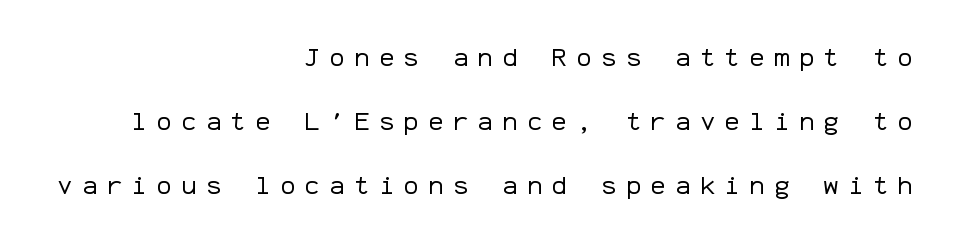
Each row of text sits above clean, open space. Characters follow at a spacing far wider than the type designer built in. Caption: face not bold, strokes unweighted. Unlike italic type, these characters show no tilt at all.
